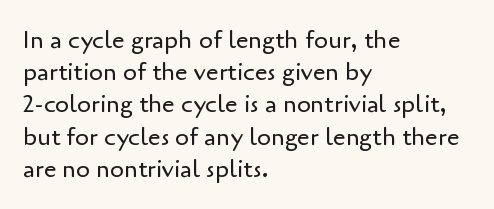
These lines keep a tight, regular rhythm from letter to letter. This sample is left-justified, so line endings fall wherever the words run out. The space between consecutive lines is moderate. Do the letters lean? They stand straight. The passage shown is not underscored anywhere. Stems and bowls with no extra thickness — not bold.
